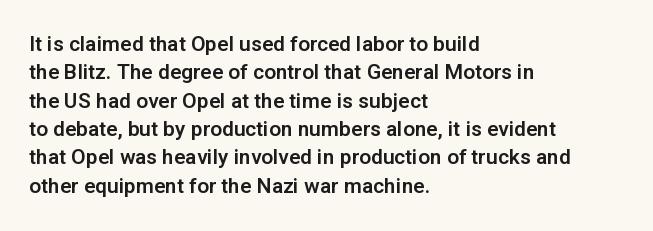
The image shows 21 px text type, upright; set left-aligned, normal line spacing (1.35x), normal letter spacing, not underlined.
